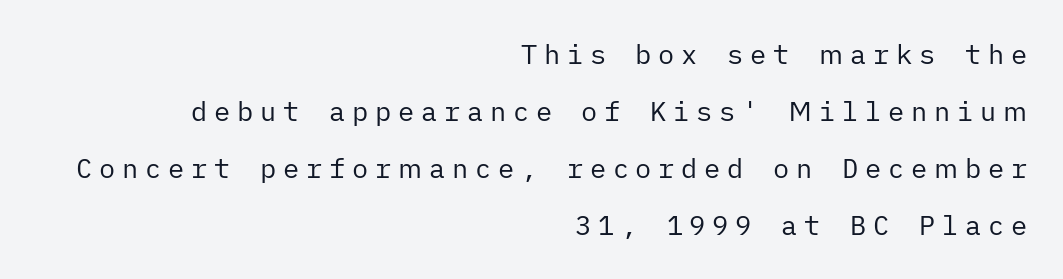
Q: Is the text bold? A: No.
Q: Is the text italic (slanted)? A: No, it is upright.
Q: Is the text underlined? A: No.
Q: How is the paragraph aligned? A: Right-aligned.
Q: Is the spacing between letters normal or unusually wide? A: Unusually wide.
Q: Is the spacing between lines tight, normal or loose? A: Loose.
